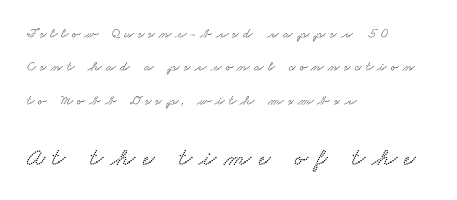
Line spacing here is loose. Line beginnings align vertically; line endings do not. The area under the type is left untouched. This layout puts the modest block above and the oversized block below. These lines have a slow, spaced-out rhythm from letter to letter.
